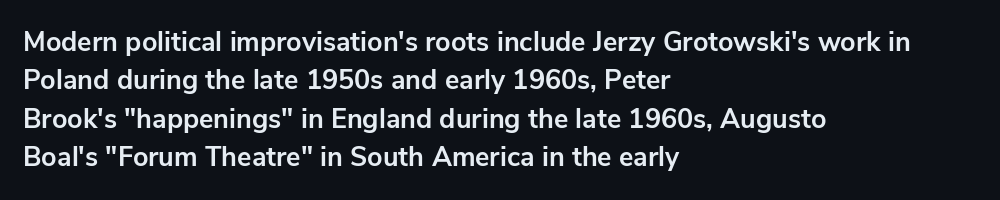
{"italic": "no", "bold": "yes", "underline": "no", "align": "left", "line_spacing": "normal", "line_spacing_ratio": 1.42, "letter_spacing": "normal", "letter_spacing_em": 0.0, "glyph_px": 27}
